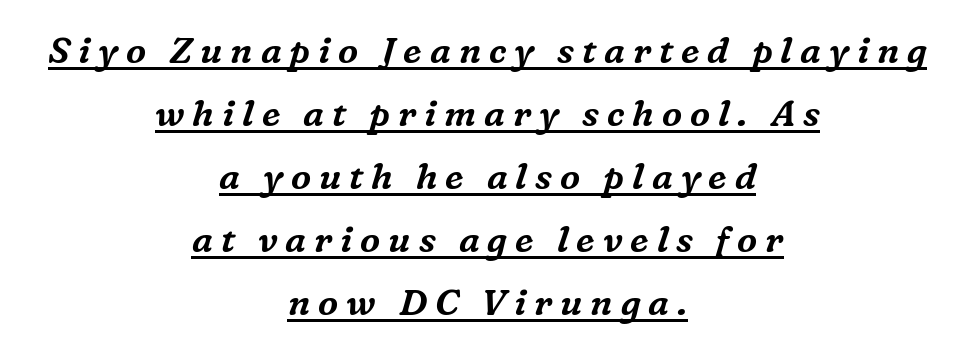
{"serif": "yes", "italic": "yes", "lean": "right", "slant_degrees": 16, "width": "normal", "stroke_contrast": "medium", "x_height": "medium", "monospaced": "no", "underline": "yes", "align": "center", "line_spacing_ratio": 1.75, "letter_spacing": "wide", "letter_spacing_em": 0.22, "glyph_px": 36}
